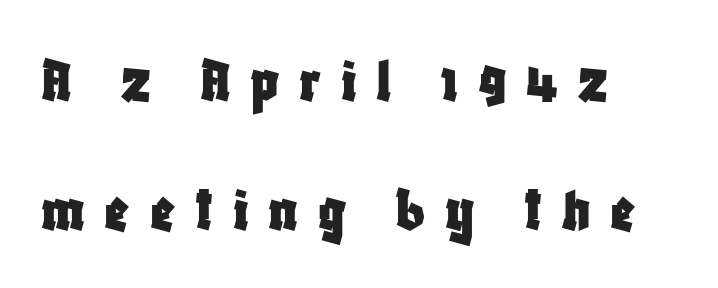
The image shows 65 px condensed sans-serif type, upright; set left-aligned, loose line spacing (1.98x), unusually wide letter spacing (+0.3 em), not underlined; low stroke contrast and a large x-height.
